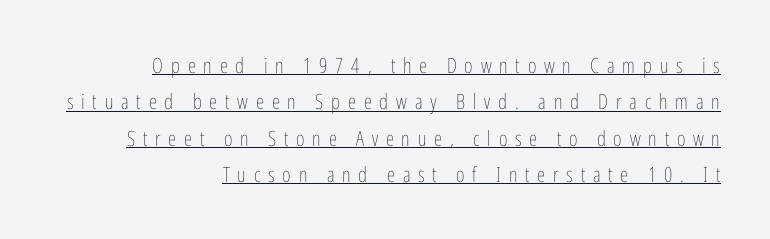
This sample uses expanded letter spacing, leaving extra air between glyphs. Caption: lettering with a line underneath. Nope, not italic — everything's standing straight. All the whitespace from short lines collects on the left.
